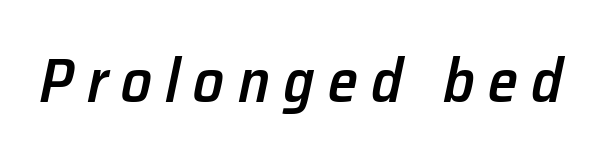
This is moderately heavy type, rendered in semibold. Quick note: italic. The rendering uses natural spacing where letterforms have individual widths. The foot of each line stays bare and open.
